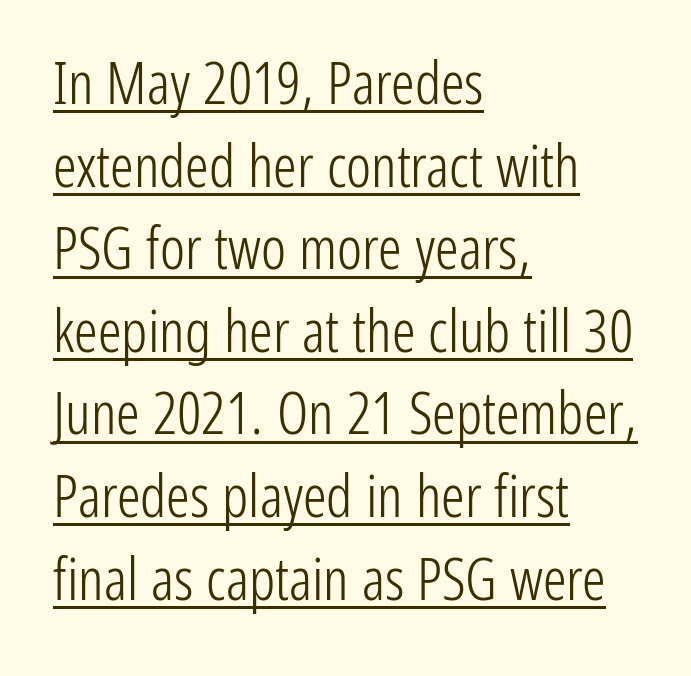
{"serif": "no", "italic": "no", "bold": "no", "weight": "light", "width": "condensed", "stroke_contrast": "low", "x_height": "medium", "monospaced": "no", "underline": "yes", "align": "left", "line_spacing": "normal", "line_spacing_ratio": 1.4, "letter_spacing": "normal", "letter_spacing_em": 0.0, "glyph_px": 59}
